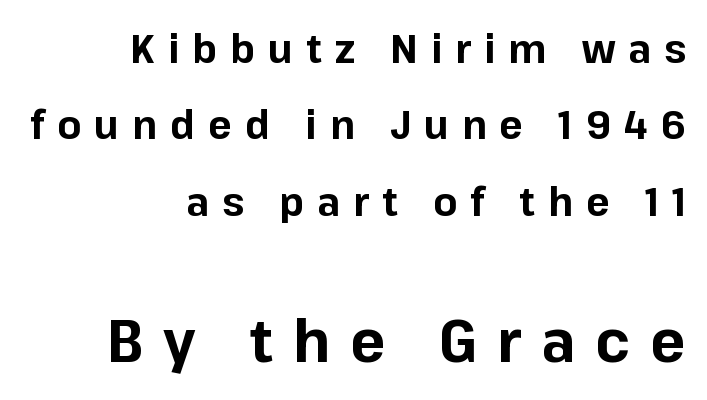
{"serif": "no", "italic": "no", "bold": "yes", "weight": "bold", "width": "normal", "stroke_contrast": "low", "x_height": "medium", "monospaced": "no", "underline": "no", "align": "right", "line_spacing": "loose", "line_spacing_ratio": 1.96, "letter_spacing": "wide", "letter_spacing_em": 0.34, "larger_block": "second", "size_ratio": 1.51, "glyph_px": 59}
